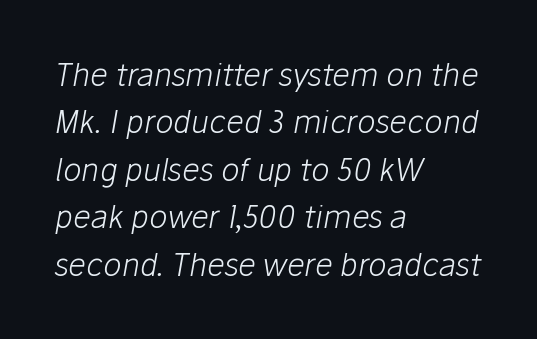
The image shows 31 px light type, italic (leaning right); set left-aligned, normal line spacing (1.53x), normal letter spacing, not underlined; low stroke contrast and a medium x-height.
